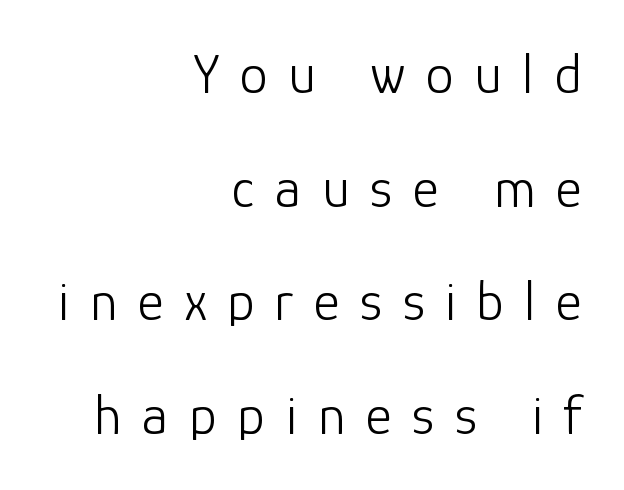
The lettering stays uniformly vertical, giving the passage a roman look. The passage shown is typed in a proportional face where columns would drift. You can tell from the bare stems that sans-serif type was used. Is this a heavy cut? Hardly; it is regular or lighter. Rows of type keep a wide berth in the vertical direction. This rendering uses right alignment, leaving the left contour irregular.
